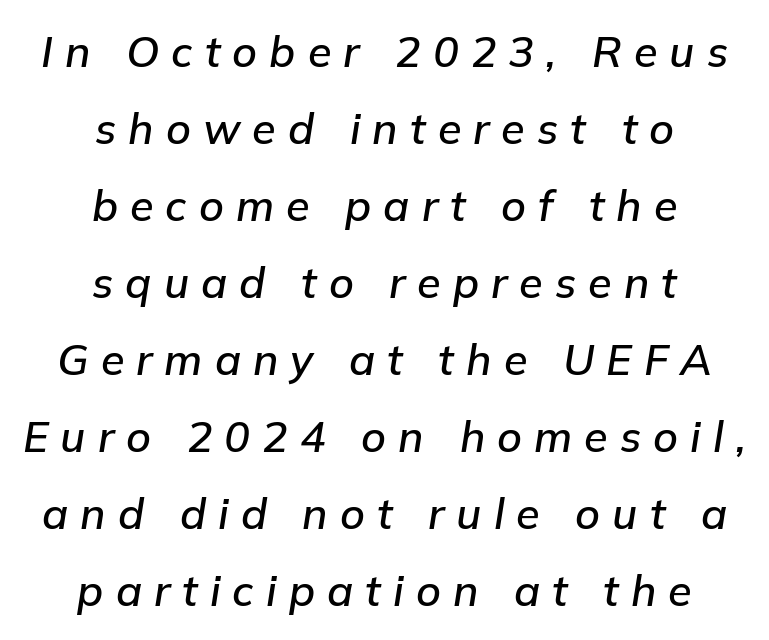
Q: Is the text italic (slanted)? A: Yes, it leans right by about 9 degrees.
Q: Is the text underlined? A: No.
Q: How is the paragraph aligned? A: Centered.
Q: Is the spacing between letters normal or unusually wide? A: Unusually wide.
Q: Width (condensed, normal, or wide)? A: Normal.
Q: Stroke contrast? A: Low.
Q: x-height? A: Medium.
Q: Monospaced? A: No.
